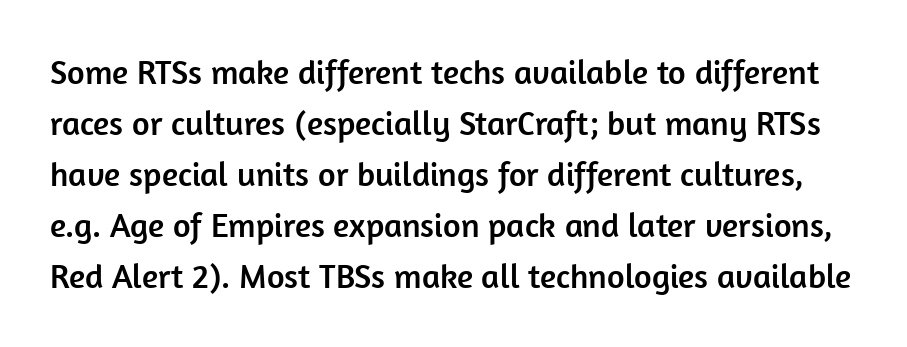
Q: Is the text italic (slanted)? A: No, it is upright.
Q: Is the typeface a serif or a sans-serif typeface? A: Sans-serif.
Q: Is the text underlined? A: No.
Q: Is the spacing between letters normal or unusually wide? A: Normal.
Q: Is the spacing between lines tight, normal or loose? A: Normal.
Q: Width (condensed, normal, or wide)? A: Normal.
Q: Stroke contrast? A: Low.
Q: x-height? A: Medium.
Q: Monospaced? A: No.
